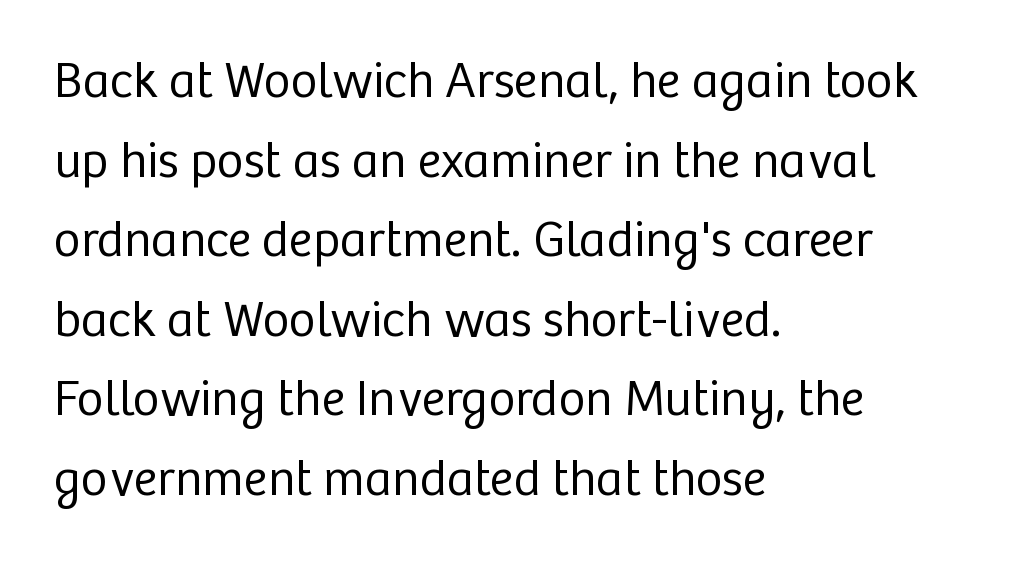
{"serif": "no", "italic": "no", "bold": "no", "weight": "regular", "width": "normal", "stroke_contrast": "low", "x_height": "medium", "monospaced": "no", "underline": "no", "align": "left", "line_spacing": "normal", "line_spacing_ratio": 1.56, "letter_spacing": "normal", "letter_spacing_em": 0.0, "glyph_px": 51}
